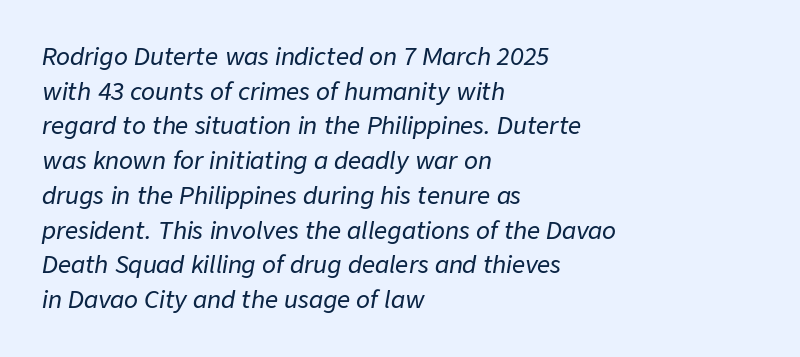
{"italic": "yes", "lean": "right", "slant_degrees": 9, "underline": "no", "align": "left", "line_spacing": "normal", "line_spacing_ratio": 1.51, "letter_spacing": "normal", "letter_spacing_em": 0.0, "glyph_px": 23}
